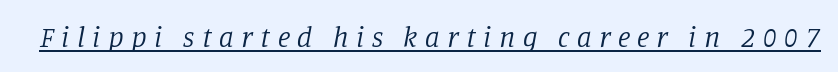
The letters are slanted; this is an italic face. The font is comparable to plain body text, perhaps lighter. Each line of the rendering has a horizontal stroke beneath the glyphs. Classification — serif. What stands out about the letter spacing? Its width — letters are far apart.
